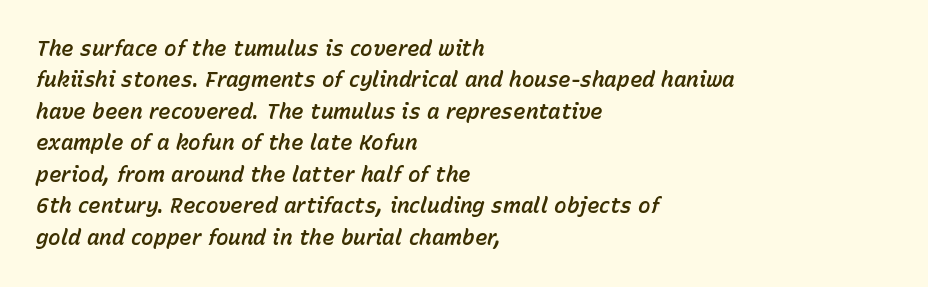
Q: Is the text italic (slanted)? A: Yes, it leans right by about 15 degrees.
Q: Is the text underlined? A: No.
Q: How is the paragraph aligned? A: Left-aligned.
Q: Is the spacing between letters normal or unusually wide? A: Normal.
Q: Is the spacing between lines tight, normal or loose? A: Normal.
